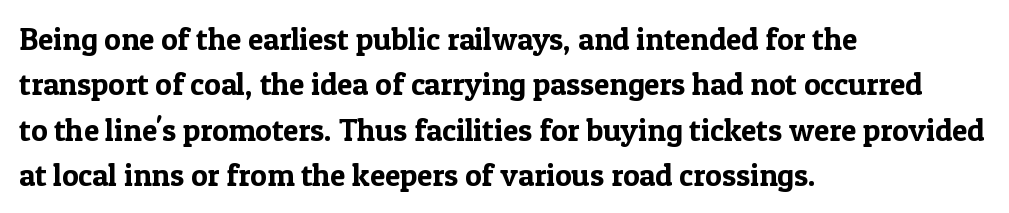
Q: Is the text italic (slanted)? A: No, it is upright.
Q: Is the typeface a serif or a sans-serif typeface? A: Serif.
Q: Is the text underlined? A: No.
Q: How is the paragraph aligned? A: Left-aligned.
Q: Is the spacing between letters normal or unusually wide? A: Normal.
Q: Is the spacing between lines tight, normal or loose? A: Normal.
Q: Width (condensed, normal, or wide)? A: Normal.
Q: x-height? A: Medium.
Q: Monospaced? A: No.
